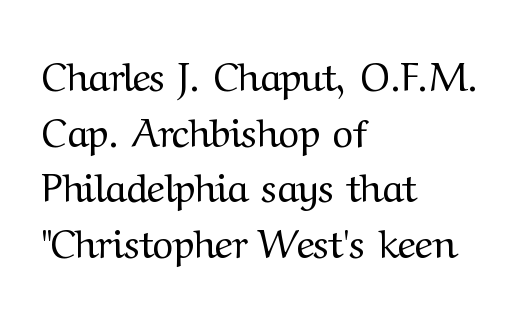
The image shows 40 px regular-weight serif type, upright; set left-aligned, normal line spacing (1.39x), normal letter spacing, not underlined; medium stroke contrast and a medium x-height.
